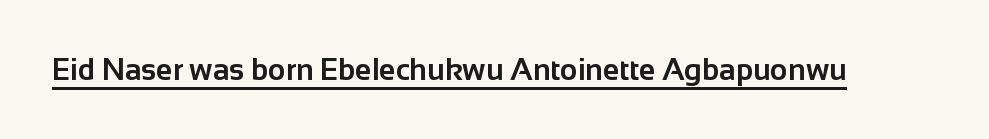
{"serif": "no", "italic": "no", "bold": "yes", "weight": "bold", "width": "normal", "stroke_contrast": "low", "x_height": "medium", "monospaced": "no", "underline": "yes", "letter_spacing": "normal", "letter_spacing_em": 0.0, "glyph_px": 30}
